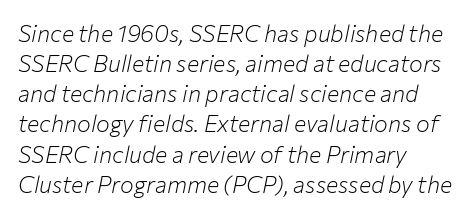
Honestly, there is no underline to notice here at all. The font is comparable to plain body text, perhaps lighter. Regular leading. The passage shown has conventional tracking throughout.
